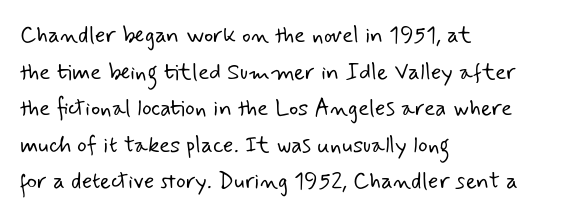
Q: Is the text bold? A: No.
Q: Is the text underlined? A: No.
Q: How is the paragraph aligned? A: Left-aligned.
Q: Is the spacing between letters normal or unusually wide? A: Normal.
Q: Is the spacing between lines tight, normal or loose? A: Normal.
